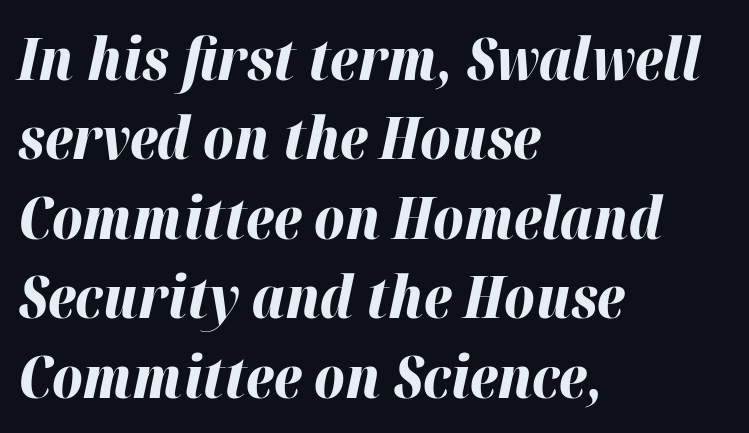
On the weight axis this lands at bold, roughly 700. The face used here is proportionally spaced, like ordinary book or web type. In terms of leading, this rendering sits right in the middle. A student would call this left alignment; a typographer would say flush left, rag right. Quick note: underline off.
